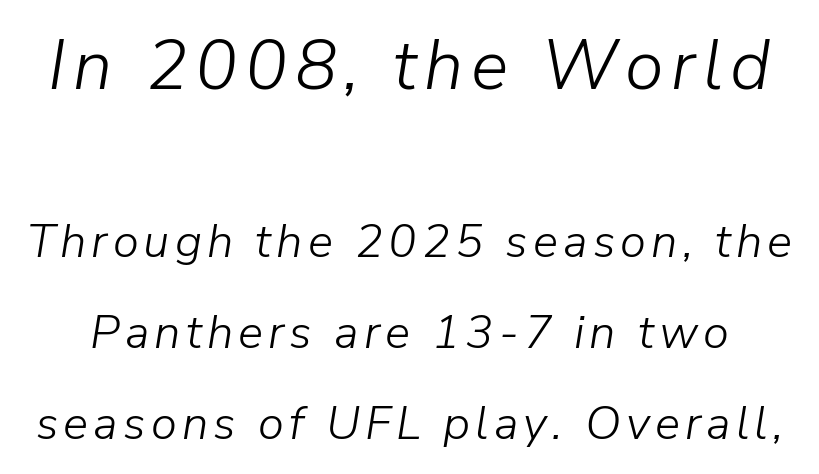
The characters are drawn with everyday or finer stroke widths. Letters rest on an invisible, unmarked baseline. You could not count columns in this text — the font is proportionally spaced. Which chunk is bigger? The first one — the top block dwarfs the bottom.
